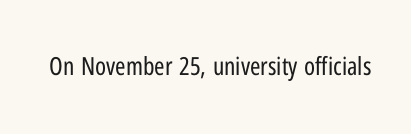
The rendering keeps characters at their native spacing. The font sits on the lighter half of the weight spectrum, regular included. Quick note: underline off. Is there any slant? The stems are plumb.
